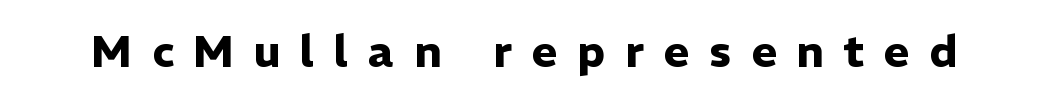
The image shows 44 px heavy sans-serif type, upright; set unusually wide letter spacing (+0.45 em), not underlined; low stroke contrast and a medium x-height.
